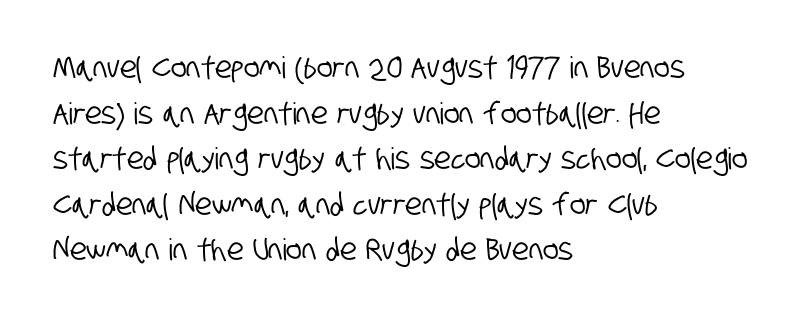
The image shows 30 px condensed sans-serif type; set left-aligned, normal line spacing (1.52x), normal letter spacing, not underlined; low stroke contrast and a large x-height.
